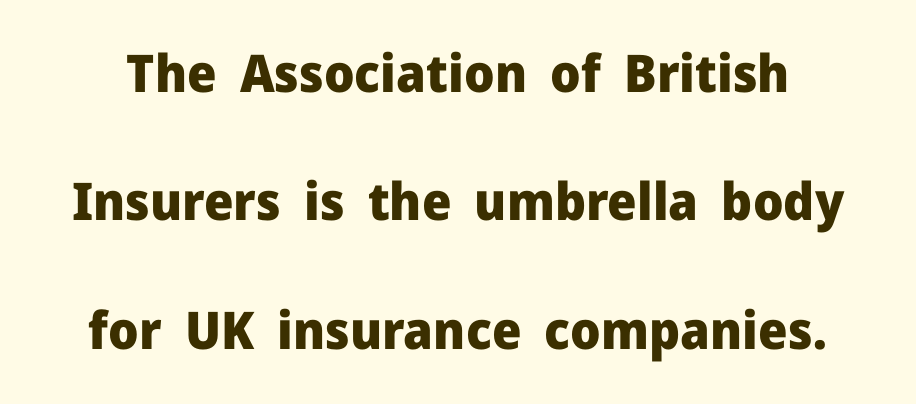
Q: Is the text bold? A: Yes.
Q: Is the text italic (slanted)? A: No, it is upright.
Q: Is the typeface a serif or a sans-serif typeface? A: Sans-serif.
Q: Is the text underlined? A: No.
Q: Is the spacing between letters normal or unusually wide? A: Normal.
Q: Is the spacing between lines tight, normal or loose? A: Loose.
Q: Width (condensed, normal, or wide)? A: Normal.
Q: Stroke contrast? A: Low.
Q: x-height? A: Medium.
Q: Monospaced? A: No.
